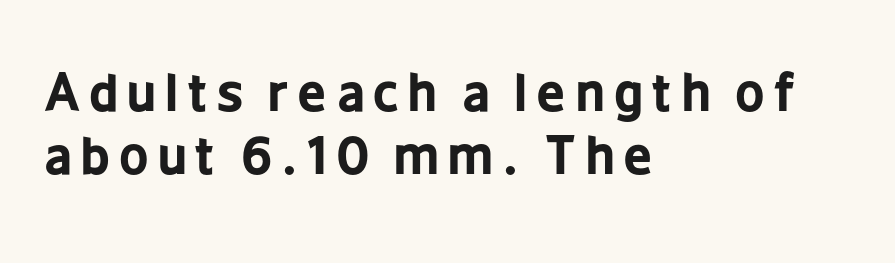
Q: Is the text bold? A: Yes.
Q: Is the text italic (slanted)? A: No, it is upright.
Q: Is the typeface a serif or a sans-serif typeface? A: Sans-serif.
Q: Is the text underlined? A: No.
Q: How is the paragraph aligned? A: Left-aligned.
Q: Width (condensed, normal, or wide)? A: Condensed.
Q: Stroke contrast? A: Low.
Q: x-height? A: Medium.
Q: Monospaced? A: No.
